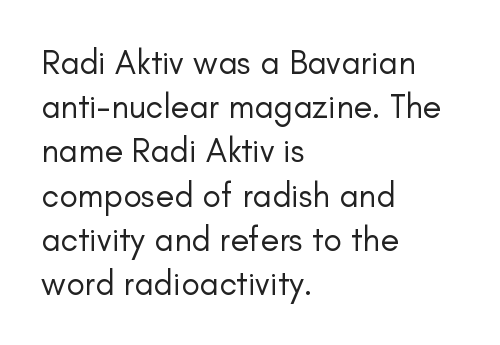
Q: Is the text bold? A: No.
Q: Is the text italic (slanted)? A: No, it is upright.
Q: Is the typeface a serif or a sans-serif typeface? A: Sans-serif.
Q: Is the text underlined? A: No.
Q: How is the paragraph aligned? A: Left-aligned.
Q: Is the spacing between letters normal or unusually wide? A: Normal.
Q: Is the spacing between lines tight, normal or loose? A: Normal.
Q: Width (condensed, normal, or wide)? A: Normal.
Q: Stroke contrast? A: Low.
Q: x-height? A: Small.
Q: Monospaced? A: No.
